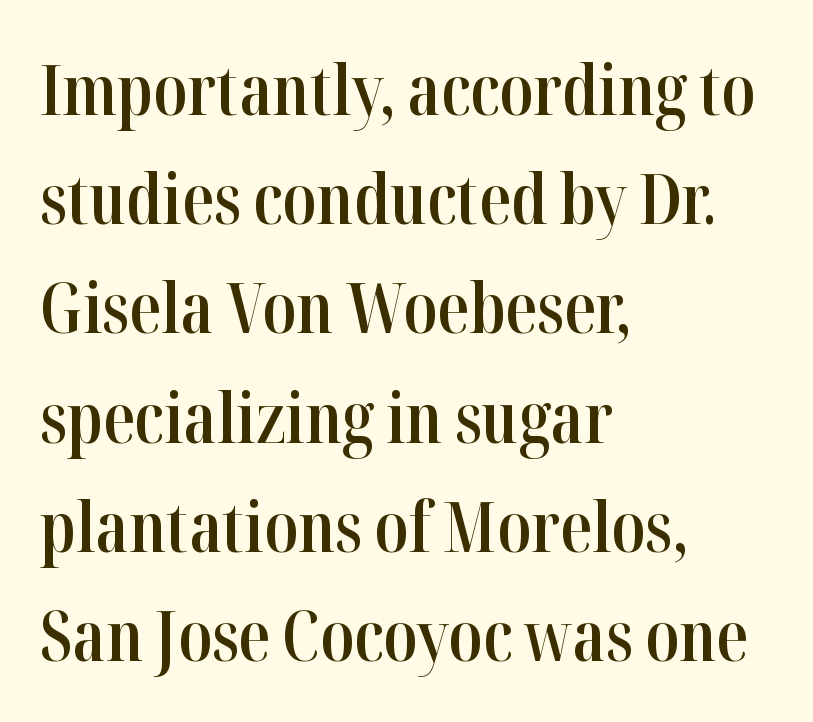
Descenders hang freely into open space. The characters display serif detailing at their extremities. The letterforms sit shoulder to shoulder at normal distance. Looks like regular typesetting: each glyph gets only the width it needs. Notice how the stems are strictly vertical — no italics here.
